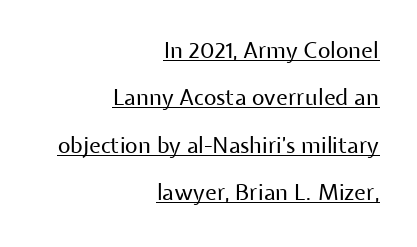
Notice how a bar underscores the lettering throughout. Short and long lines alike share a common ending point at right. Standard letterfit; no display-style spreading of the glyphs. The font's upright variant was chosen for this text.
